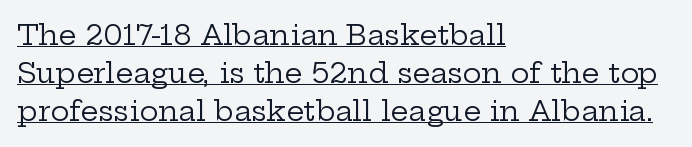
{"serif": "yes", "italic": "no", "bold": "no", "weight": "regular", "width": "wide", "stroke_contrast": "low", "x_height": "medium", "monospaced": "no", "underline": "yes", "align": "left", "line_spacing": "normal", "line_spacing_ratio": 1.36, "letter_spacing": "normal", "letter_spacing_em": 0.0, "glyph_px": 28}
